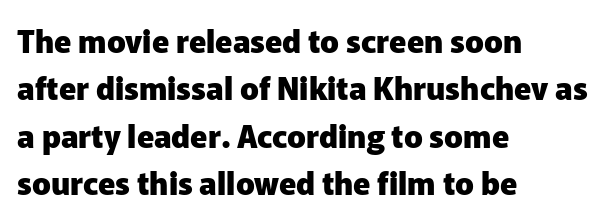
Q: Is the text bold? A: Yes.
Q: Is the text italic (slanted)? A: No, it is upright.
Q: Is the typeface a serif or a sans-serif typeface? A: Sans-serif.
Q: Is the text underlined? A: No.
Q: How is the paragraph aligned? A: Left-aligned.
Q: Is the spacing between letters normal or unusually wide? A: Normal.
Q: Is the spacing between lines tight, normal or loose? A: Normal.
Q: Width (condensed, normal, or wide)? A: Normal.
Q: Stroke contrast? A: Low.
Q: x-height? A: Medium.
Q: Monospaced? A: No.
